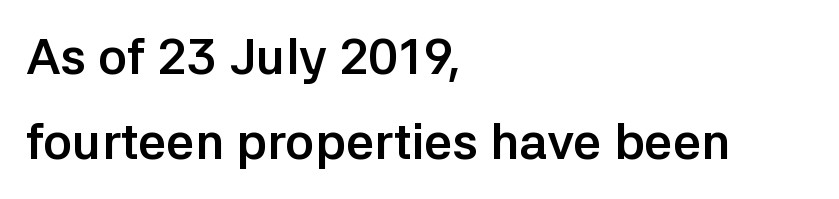
Q: Is the text bold? A: Yes.
Q: Is the text italic (slanted)? A: No, it is upright.
Q: Is the typeface a serif or a sans-serif typeface? A: Sans-serif.
Q: Is the text underlined? A: No.
Q: How is the paragraph aligned? A: Left-aligned.
Q: Is the spacing between letters normal or unusually wide? A: Normal.
Q: Width (condensed, normal, or wide)? A: Normal.
Q: Stroke contrast? A: Low.
Q: x-height? A: Medium.
Q: Monospaced? A: No.
